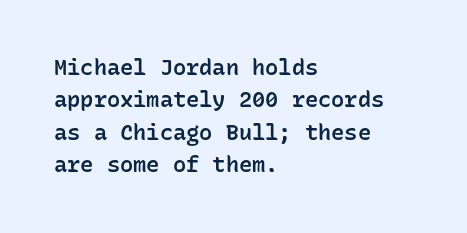
The image shows 22 px text type, upright; set left-aligned, normal line spacing (1.47x), normal letter spacing, not underlined.
